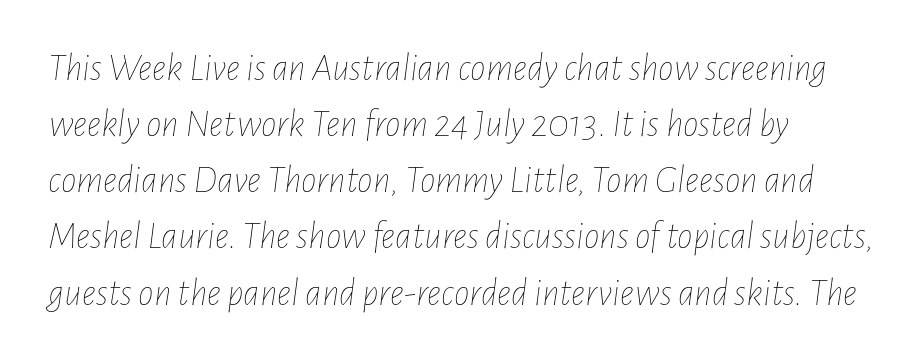
Q: Is the text bold? A: No.
Q: Is the text italic (slanted)? A: Yes, it leans right by about 7 degrees.
Q: Is the text underlined? A: No.
Q: How is the paragraph aligned? A: Left-aligned.
Q: Is the spacing between letters normal or unusually wide? A: Normal.
Q: Is the spacing between lines tight, normal or loose? A: Normal.
Q: Width (condensed, normal, or wide)? A: Condensed.
Q: Stroke contrast? A: Low.
Q: x-height? A: Medium.
Q: Monospaced? A: No.
